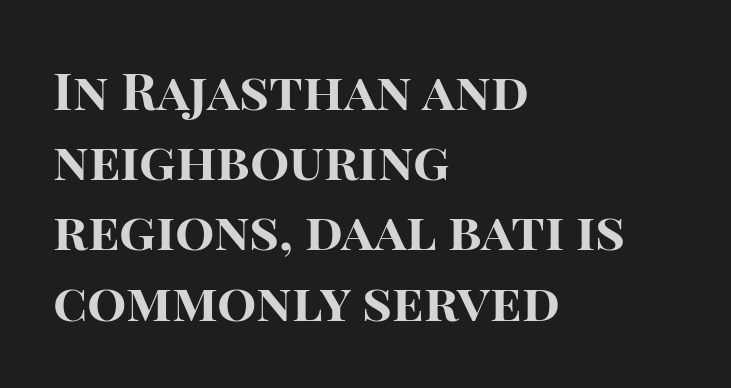
Q: Is the text bold? A: Yes.
Q: Is the text italic (slanted)? A: No, it is upright.
Q: Is the typeface a serif or a sans-serif typeface? A: Sans-serif.
Q: Is the text underlined? A: No.
Q: How is the paragraph aligned? A: Left-aligned.
Q: Is the spacing between letters normal or unusually wide? A: Normal.
Q: Is the spacing between lines tight, normal or loose? A: Normal.
Q: Width (condensed, normal, or wide)? A: Normal.
Q: Stroke contrast? A: High.
Q: x-height? A: Large.
Q: Monospaced? A: No.
